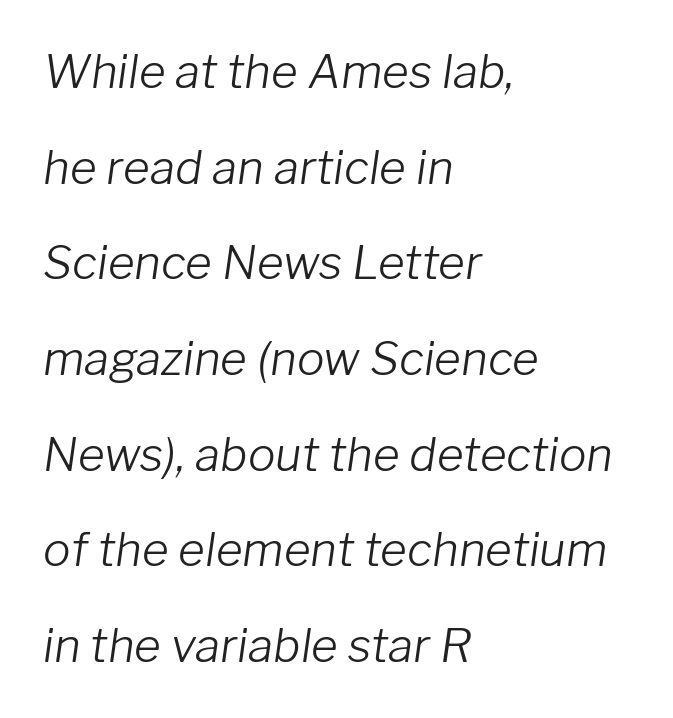
Q: Is the text bold? A: No.
Q: Is the text italic (slanted)? A: Yes, it leans right by about 8 degrees.
Q: Is the text underlined? A: No.
Q: How is the paragraph aligned? A: Left-aligned.
Q: Is the spacing between letters normal or unusually wide? A: Normal.
Q: Is the spacing between lines tight, normal or loose? A: Loose.
Q: Width (condensed, normal, or wide)? A: Normal.
Q: Stroke contrast? A: Low.
Q: x-height? A: Medium.
Q: Monospaced? A: No.
